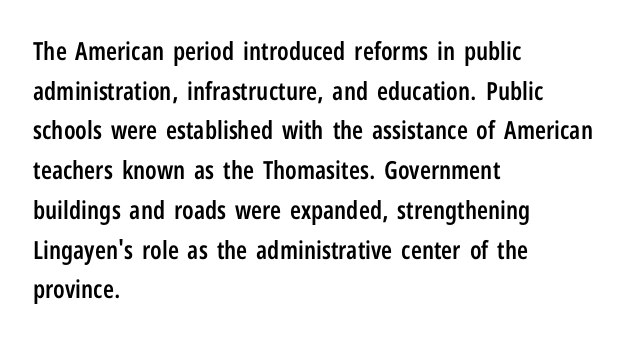
Q: Is the text bold? A: Semi-bold.
Q: Is the text italic (slanted)? A: No, it is upright.
Q: Is the text underlined? A: No.
Q: How is the paragraph aligned? A: Left-aligned.
Q: Is the spacing between letters normal or unusually wide? A: Normal.
Q: Is the spacing between lines tight, normal or loose? A: Normal.
